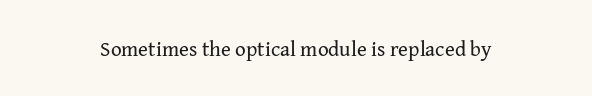
The image shows 21 px text type, upright; set centered, normal letter spacing, not underlined.
